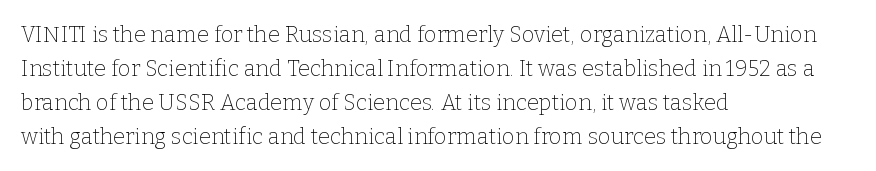
{"italic": "no", "bold": "no", "underline": "no", "align": "left", "line_spacing": "normal", "line_spacing_ratio": 1.54, "letter_spacing": "normal", "letter_spacing_em": 0.0, "glyph_px": 22}
